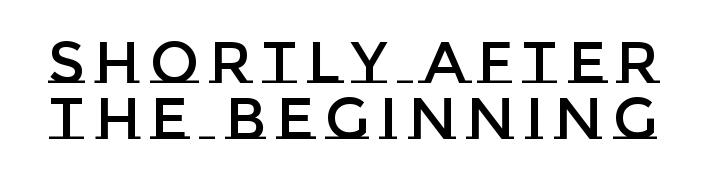
A typesetter would call this leading minimal, almost set solid. Every character sits straight up, as roman type does. Spacing verdict: proportional, widths tailored to each character. The words here are not underlined.
